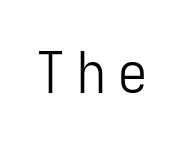
No extra ink here — the face is not bold. Here the designer chose a console-style face with uniform glyph widths. Loose tracking; the words dissolve into strings of separated letters. Notice how the stems are strictly vertical — no italics here.
